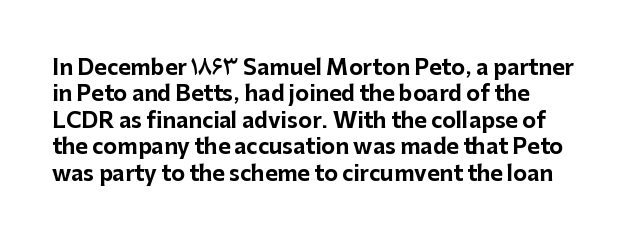
What weight is shown? A full bold with thick strokes. The lettering holds an erect, upright posture throughout. Plain, unruled lines of type. The rendering keeps characters at their native spacing. Leading: standard.
